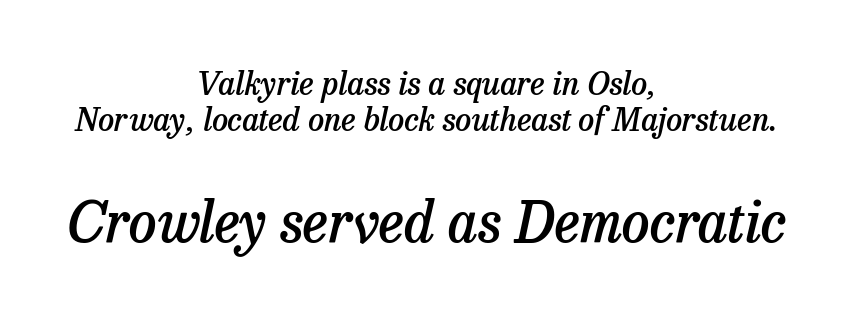
{"serif": "yes", "italic": "yes", "lean": "right", "slant_degrees": 13, "bold": "semi", "weight": "semibold", "width": "normal", "stroke_contrast": "low", "x_height": "medium", "monospaced": "no", "underline": "no", "align": "center", "line_spacing": "tight", "line_spacing_ratio": 1.13, "letter_spacing": "normal", "letter_spacing_em": 0.0, "larger_block": "second", "size_ratio": 1.75, "glyph_px": 56}
